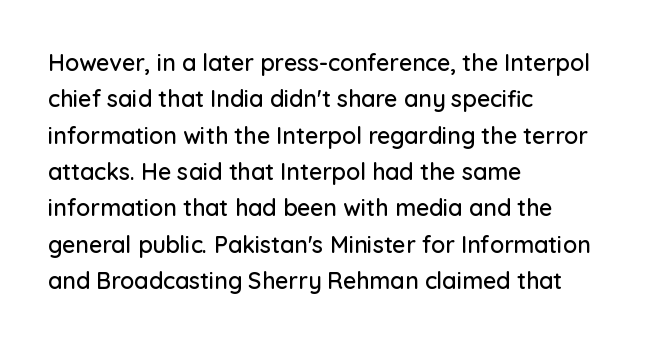
Style check: upright. Honestly, the letter spacing is just normal — you wouldn't notice it. Short and long lines alike share a common starting point at left. Any mark beneath the type? The region is blank. Interline gaps are of average width in this sample.
